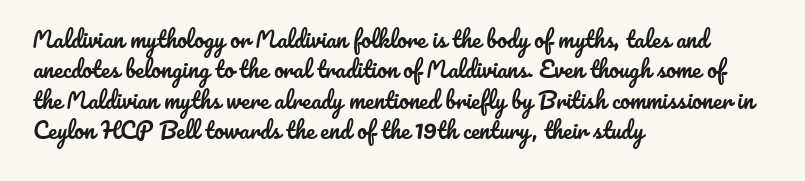
{"underline": "no", "align": "left", "line_spacing": "normal", "line_spacing_ratio": 1.38, "letter_spacing": "normal", "letter_spacing_em": 0.0, "glyph_px": 22}
